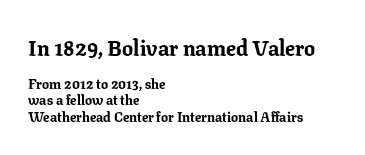
The image shows 22 px bold type, upright; set left-aligned, line spacing 1.16x, normal letter spacing, not underlined; the first (top) block is 1.57x larger.
